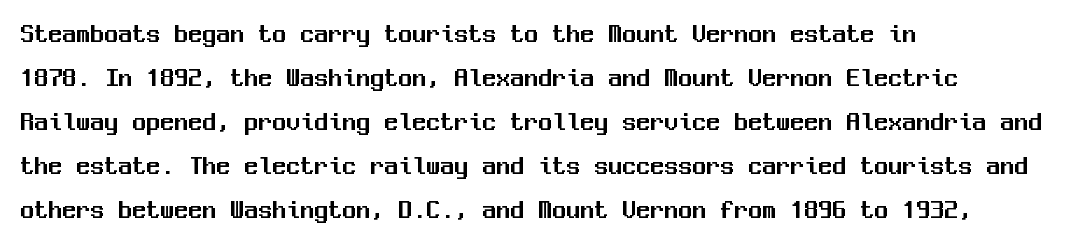
Q: Is the text italic (slanted)? A: No, it is upright.
Q: Is the typeface a serif or a sans-serif typeface? A: Sans-serif.
Q: Is the text underlined? A: No.
Q: How is the paragraph aligned? A: Left-aligned.
Q: Is the spacing between letters normal or unusually wide? A: Normal.
Q: Is the spacing between lines tight, normal or loose? A: Normal.
Q: Width (condensed, normal, or wide)? A: Normal.
Q: Stroke contrast? A: Medium.
Q: x-height? A: Medium.
Q: Monospaced? A: Yes.
